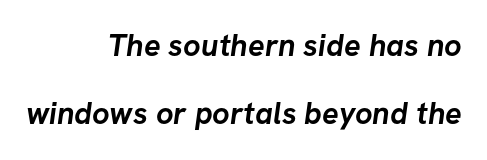
Nope, no serifs anywhere on these letters. A full-strength bold gives these letters their thick strokes. This sample trades compactness for vertical openness between lines. You could not count columns in this text — the font is proportionally spaced. The rag falls on the left side of this text block. This rendering leaves character spacing at its baseline value.
